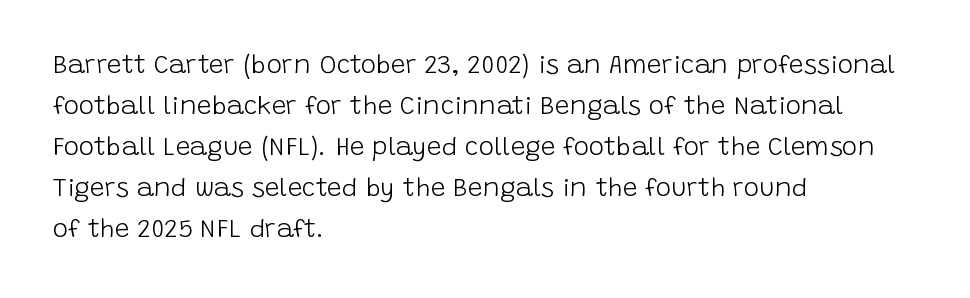
Q: Is the text bold? A: No.
Q: Is the text italic (slanted)? A: No, it is upright.
Q: Is the text underlined? A: No.
Q: How is the paragraph aligned? A: Left-aligned.
Q: Is the spacing between letters normal or unusually wide? A: Normal.
Q: Is the spacing between lines tight, normal or loose? A: Normal.
